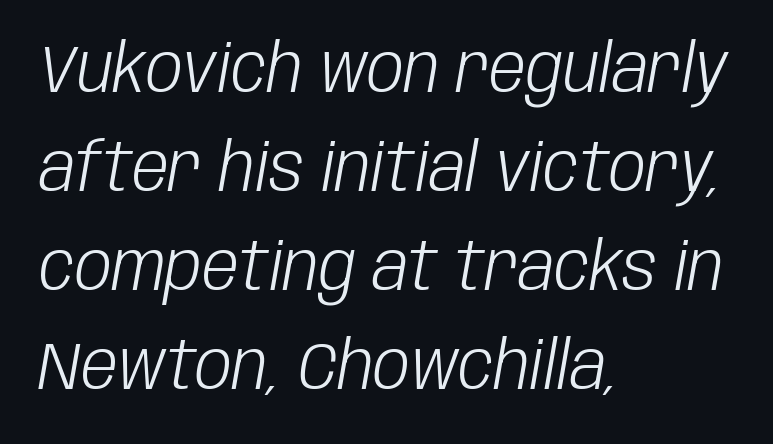
The image shows 66 px light, condensed type, italic (leaning right); set left-aligned, normal line spacing (1.5x), normal letter spacing, not underlined; low stroke contrast and a large x-height.
